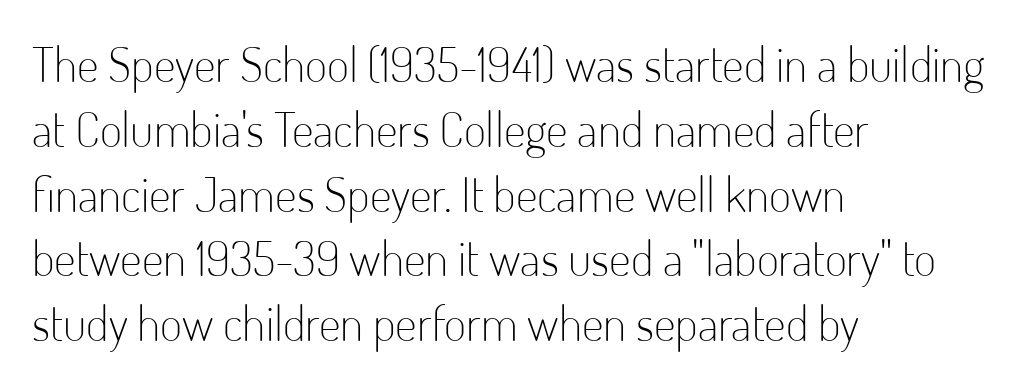
The image shows 48 px light, condensed sans-serif type, upright; set left-aligned, normal line spacing (1.35x), normal letter spacing, not underlined; low stroke contrast and a small x-height.
